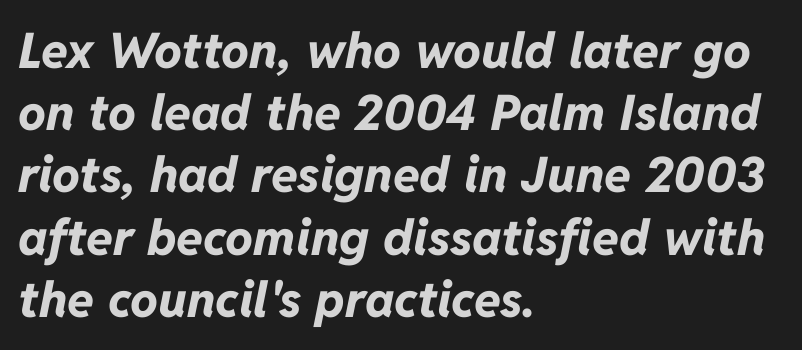
{"italic": "yes", "lean": "right", "slant_degrees": 11, "bold": "yes", "weight": "bold", "width": "normal", "stroke_contrast": "low", "x_height": "medium", "monospaced": "no", "underline": "no", "align": "left", "line_spacing": "normal", "line_spacing_ratio": 1.27, "letter_spacing": "normal", "letter_spacing_em": 0.0, "glyph_px": 49}
